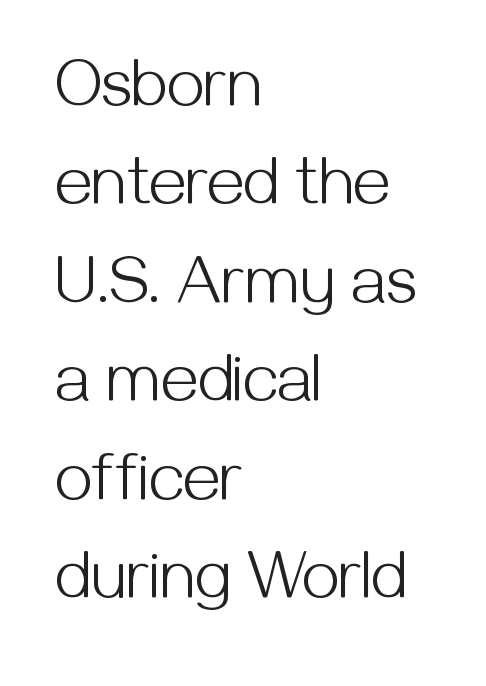
Q: Is the text bold? A: No.
Q: Is the text italic (slanted)? A: No, it is upright.
Q: Is the typeface a serif or a sans-serif typeface? A: Sans-serif.
Q: Is the text underlined? A: No.
Q: How is the paragraph aligned? A: Left-aligned.
Q: Is the spacing between letters normal or unusually wide? A: Normal.
Q: Is the spacing between lines tight, normal or loose? A: Normal.
Q: Width (condensed, normal, or wide)? A: Normal.
Q: Stroke contrast? A: Medium.
Q: x-height? A: Medium.
Q: Monospaced? A: No.
